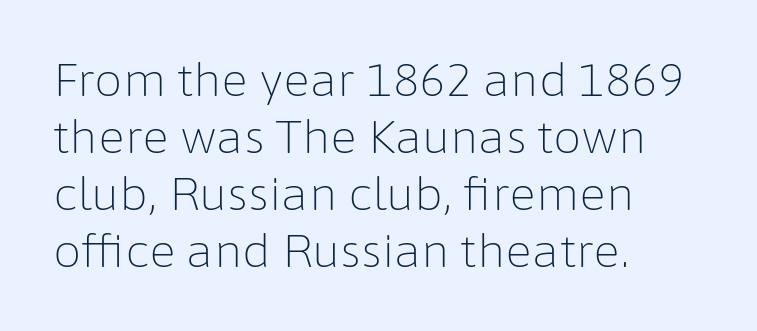
{"serif": "no", "italic": "no", "bold": "no", "weight": "light", "width": "normal", "stroke_contrast": "low", "x_height": "medium", "monospaced": "no", "underline": "no", "align": "left", "line_spacing": "normal", "line_spacing_ratio": 1.27, "letter_spacing": "normal", "letter_spacing_em": 0.0, "glyph_px": 45}
